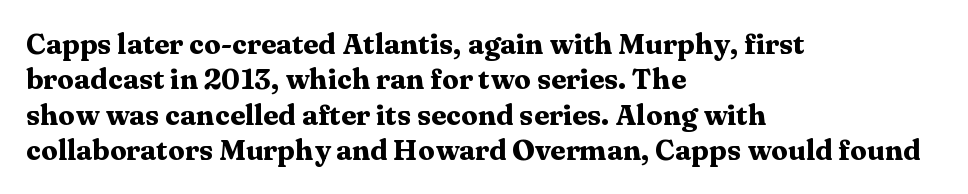
The image shows 28 px heavy, wide serif type, upright; set left-aligned, normal line spacing (1.26x), normal letter spacing, not underlined; medium stroke contrast and a medium x-height.
